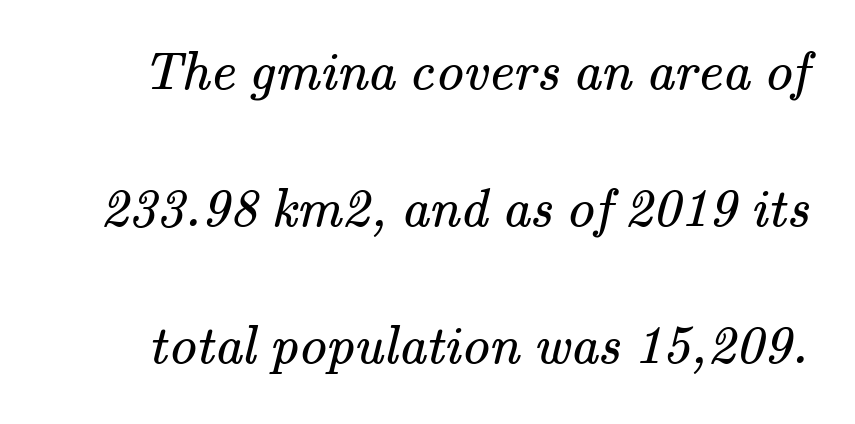
The face looks like a standard text weight, possibly lighter. Tracking value appears to be zero — textbook default spacing. Type without underlining. The passage shown is typed in a proportional face where columns would drift. Font category for this specimen: serif.
